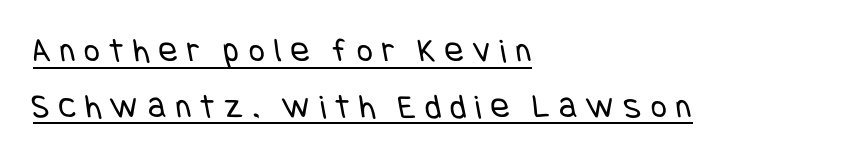
{"serif": "no", "bold": "no", "weight": "regular", "width": "condensed", "stroke_contrast": "low", "x_height": "large", "underline": "yes", "align": "left", "line_spacing": "normal", "line_spacing_ratio": 1.59, "letter_spacing": "wide", "letter_spacing_em": 0.27, "glyph_px": 35}
